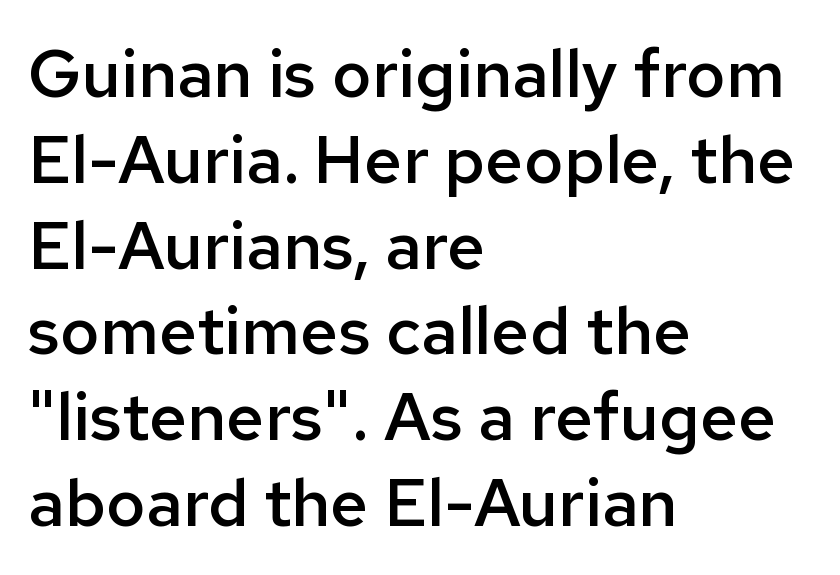
The image shows 67 px semibold sans-serif type, upright; set left-aligned, normal line spacing (1.28x), normal letter spacing, not underlined; low stroke contrast and a medium x-height.
